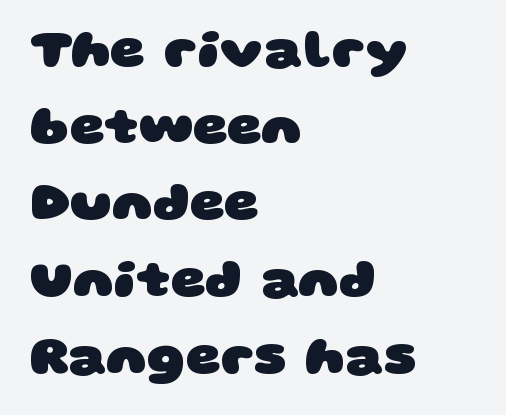
The image shows 54 px heavy, wide sans-serif type; set left-aligned, normal line spacing (1.42x), normal letter spacing, not underlined; low stroke contrast and a large x-height.
